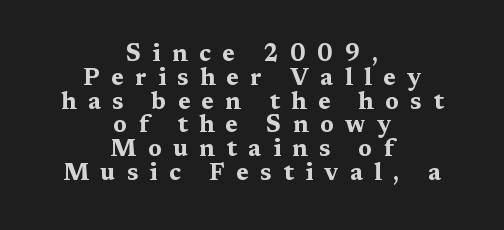
{"italic": "no", "bold": "yes", "underline": "no", "align": "center", "line_spacing": "tight", "line_spacing_ratio": 0.99, "letter_spacing": "wide", "letter_spacing_em": 0.48, "glyph_px": 24}
